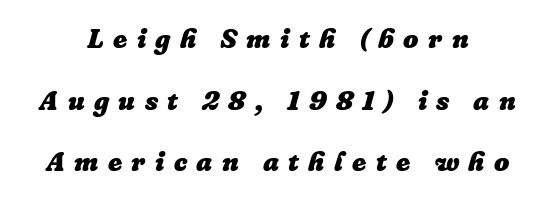
{"italic": "yes", "lean": "right", "slant_degrees": 16, "bold": "yes", "underline": "no", "align": "center", "line_spacing": "loose", "line_spacing_ratio": 2.28, "letter_spacing": "wide", "letter_spacing_em": 0.35, "glyph_px": 27}
